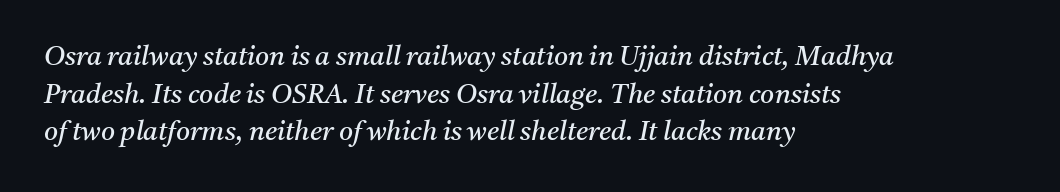
Vertically, the passage feels balanced, rows spaced as you'd expect. Leftover space on each line is placed entirely after the last word. Looking at the ascenders, they clearly lean. Compared with a typical body face, this is equally light or lighter still. Plain, unruled lines of type. Is the letter spacing exaggerated? No — it looks like the ordinary default.
